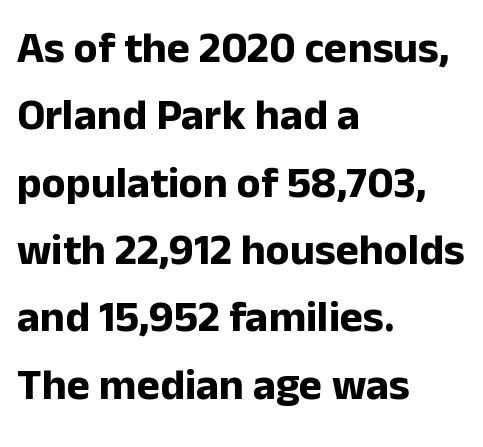
The image shows 44 px bold sans-serif type, upright; set left-aligned, normal line spacing (1.53x), normal letter spacing, not underlined; low stroke contrast and a medium x-height.
